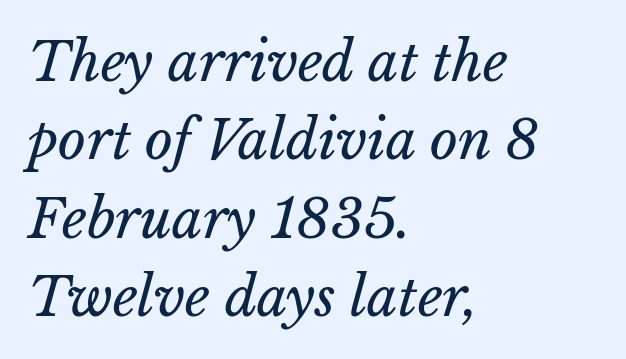
Do the characters align in a grid? No, the font is proportional. Here the glyphs are tracked normally, forming tight word shapes. Honestly, there is no underline to notice here at all. Notice how descenders clear the ascenders below comfortably — that's standard leading. Line starts are locked; line ends wander.
